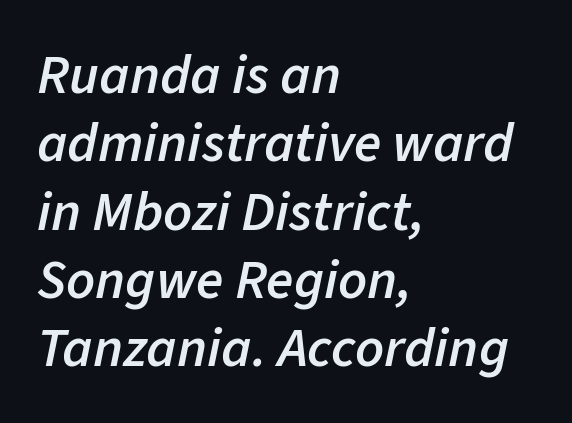
The image shows 56 px semibold type, italic (leaning right); set left-aligned, line spacing 1.22x, normal letter spacing, not underlined; low stroke contrast and a medium x-height.
